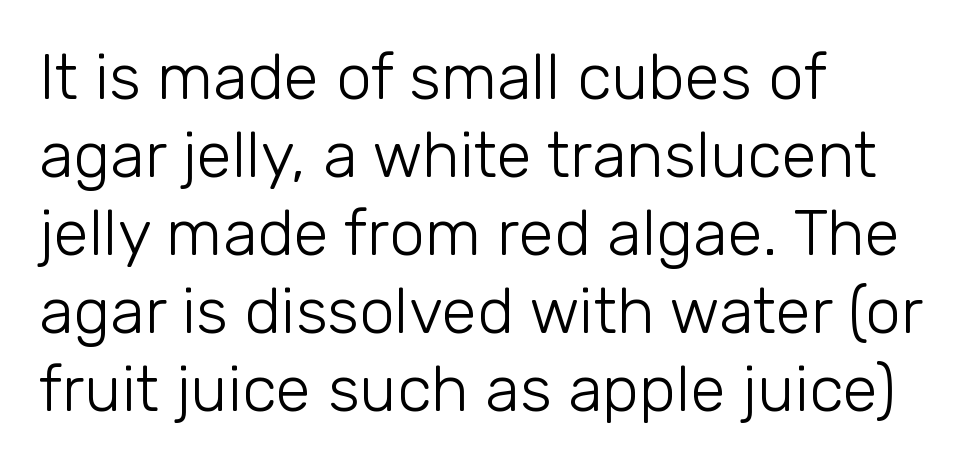
{"serif": "no", "italic": "no", "bold": "no", "weight": "light", "width": "normal", "stroke_contrast": "low", "x_height": "medium", "monospaced": "no", "underline": "no", "align": "left", "line_spacing_ratio": 1.22, "letter_spacing": "normal", "letter_spacing_em": 0.0, "glyph_px": 64}
